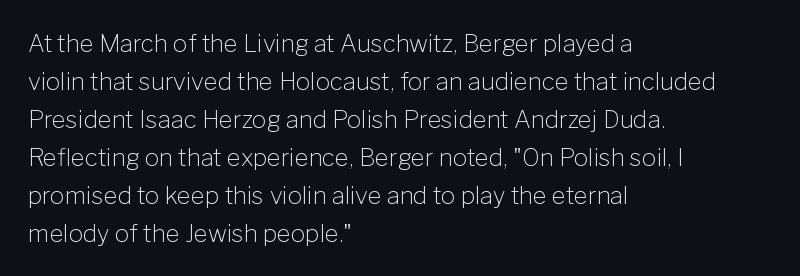
Caption: standard tracking, unaltered. How would I describe the line gaps? Plain and ordinary. Notice how the stems are strictly vertical — no italics here. The typeface has the unassuming heft of standard copy or less. The lines are quadded left.
